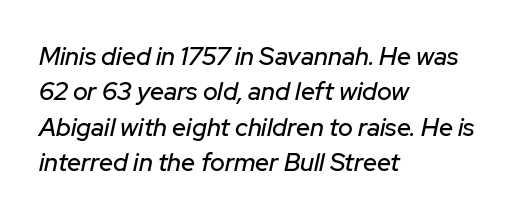
Interline gaps are of average width in this sample. Glyph-to-glyph distance matches everyday printed text. The passage is arranged the way most books set body copy — flush left. The zone under the glyphs is completely vacant.
